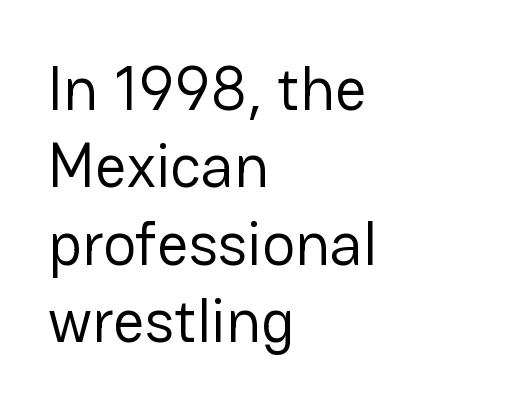
The image shows 62 px regular-weight sans-serif type, upright; set left-aligned, normal line spacing (1.25x), normal letter spacing, not underlined; low stroke contrast and a medium x-height.
